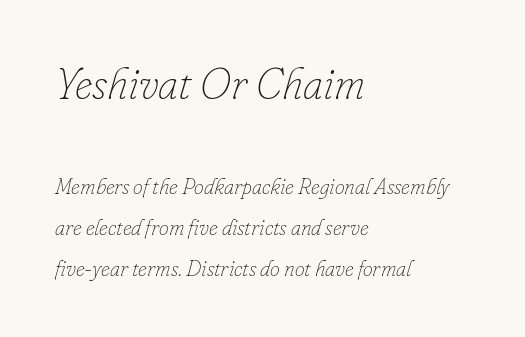
The image shows 44 px thin type, italic (leaning right); set left-aligned, line spacing 1.86x, normal letter spacing, not underlined; the first (top) block is 2.0x larger; low stroke contrast and a small x-height.
